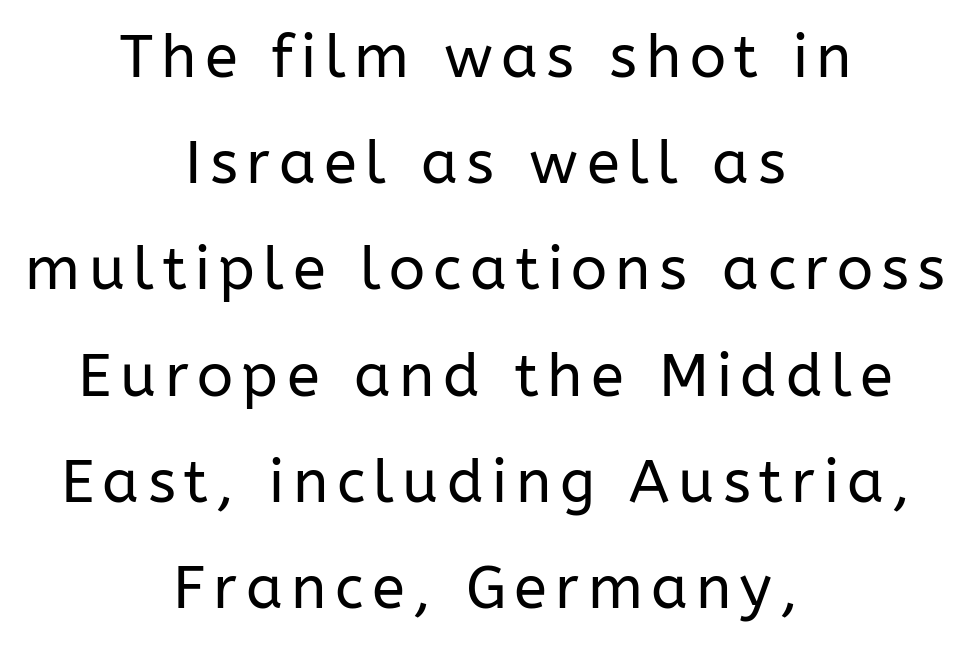
Q: Is the text bold? A: No.
Q: Is the text italic (slanted)? A: No, it is upright.
Q: Is the typeface a serif or a sans-serif typeface? A: Sans-serif.
Q: Is the text underlined? A: No.
Q: How is the paragraph aligned? A: Centered.
Q: Width (condensed, normal, or wide)? A: Normal.
Q: Stroke contrast? A: Low.
Q: x-height? A: Medium.
Q: Monospaced? A: No.
